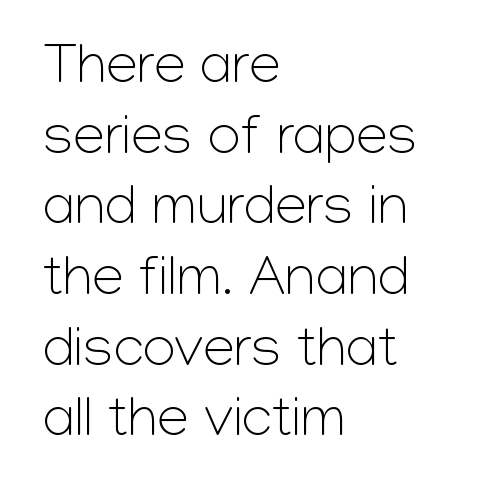
The letters stand upright; this is a roman face. The gap between lines stays unmarked. The letters carry no serifs — their stems end cleanly without finishing strokes. Typeset ragged right — the left edge is the straight one.
